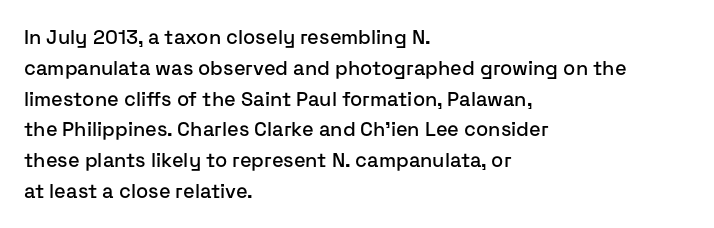
The image shows 20 px text type, upright; set left-aligned, normal line spacing (1.54x), normal letter spacing, not underlined.
